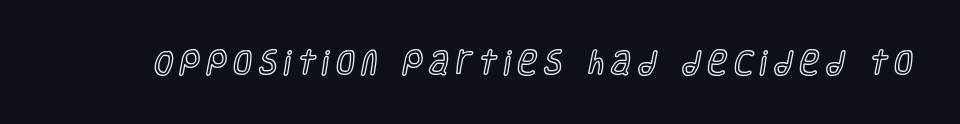
Underline: absent. Each word looks stretched out because of the extra space between its letters.
